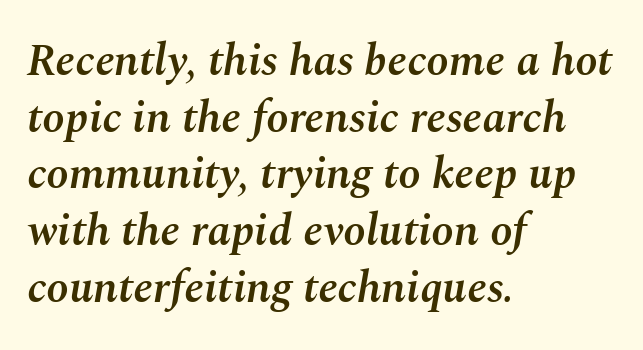
The image shows 45 px semibold type, italic (leaning right); set left-aligned, normal line spacing (1.26x), normal letter spacing, not underlined; medium stroke contrast and a medium x-height.
